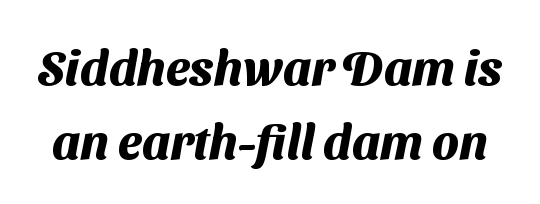
Q: Is the text bold? A: Yes.
Q: Is the typeface a serif or a sans-serif typeface? A: Sans-serif.
Q: Is the text underlined? A: No.
Q: Is the spacing between letters normal or unusually wide? A: Normal.
Q: Is the spacing between lines tight, normal or loose? A: Normal.
Q: Width (condensed, normal, or wide)? A: Normal.
Q: Stroke contrast? A: Medium.
Q: x-height? A: Medium.
Q: Monospaced? A: No.
